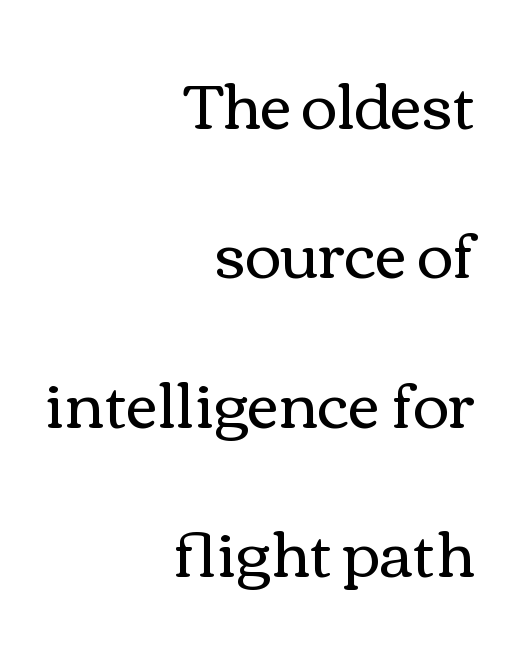
Q: Is the text bold? A: No.
Q: Is the text italic (slanted)? A: No, it is upright.
Q: Is the text underlined? A: No.
Q: How is the paragraph aligned? A: Right-aligned.
Q: Is the spacing between letters normal or unusually wide? A: Normal.
Q: Is the spacing between lines tight, normal or loose? A: Loose.
Q: Width (condensed, normal, or wide)? A: Wide.
Q: Stroke contrast? A: Medium.
Q: x-height? A: Medium.
Q: Monospaced? A: No.
